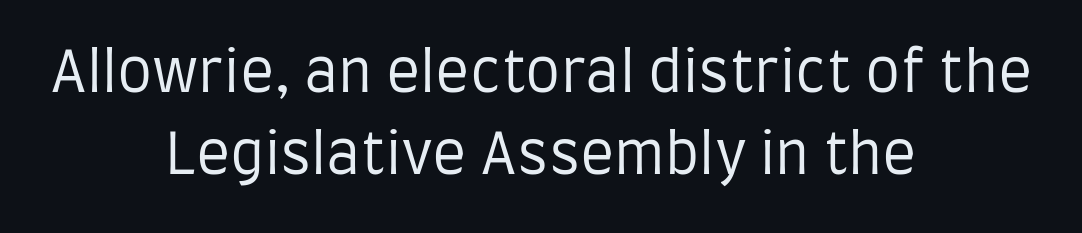
The image shows 56 px regular-weight, condensed sans-serif type, upright; set centered, normal line spacing (1.46x), normal letter spacing, not underlined; low stroke contrast and a large x-height.
